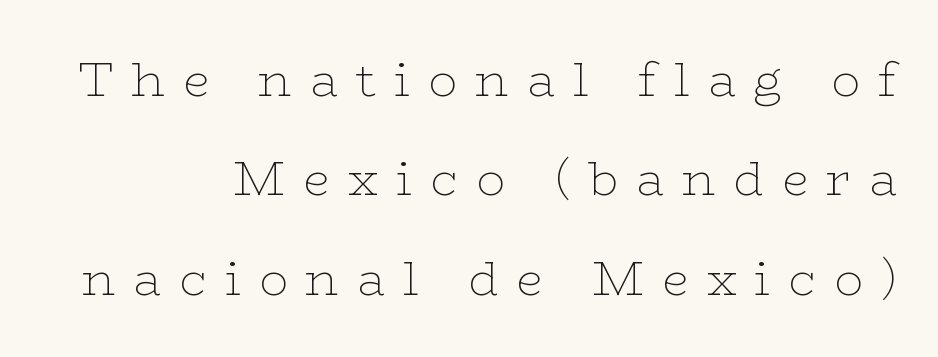
{"serif": "yes", "italic": "no", "bold": "no", "weight": "thin", "width": "wide", "stroke_contrast": "low", "x_height": "medium", "monospaced": "no", "underline": "no", "align": "right", "line_spacing": "loose", "line_spacing_ratio": 2.07, "letter_spacing": "wide", "letter_spacing_em": 0.37, "glyph_px": 48}
